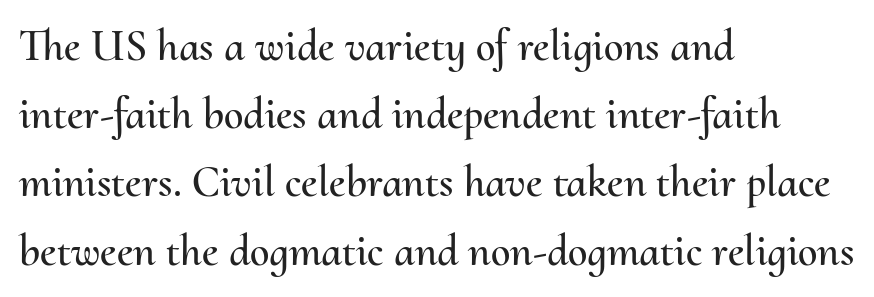
Descenders hang freely into open space. The face used here is proportionally spaced, like ordinary book or web type. This block has exactly the height ordinary leading produces. Teacher's note: observe the even left margin — that is flush-left alignment. The line texture is even and compact thanks to regular tracking.
